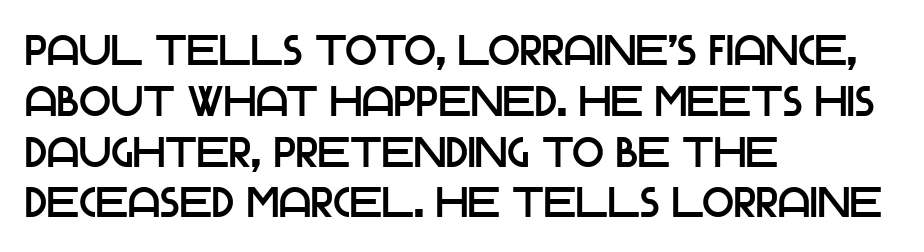
Q: Is the text italic (slanted)? A: No, it is upright.
Q: Is the typeface a serif or a sans-serif typeface? A: Sans-serif.
Q: Is the text underlined? A: No.
Q: How is the paragraph aligned? A: Left-aligned.
Q: Is the spacing between letters normal or unusually wide? A: Normal.
Q: Width (condensed, normal, or wide)? A: Normal.
Q: Stroke contrast? A: Low.
Q: x-height? A: Large.
Q: Monospaced? A: No.
